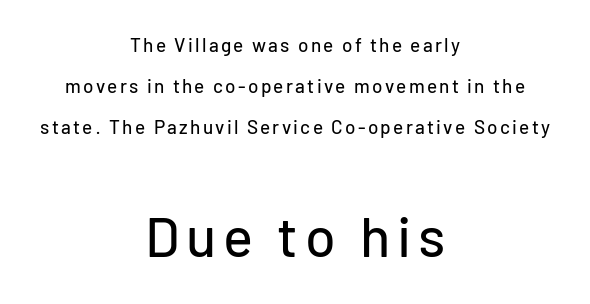
Clear beneath every line of the passage. Nope, not italic — everything's standing straight. Leading is clearly above the norm, producing a sparse column. Proportional: the letters do not fall into vertical columns. A student would call this center alignment; a typographer would say set centered.
